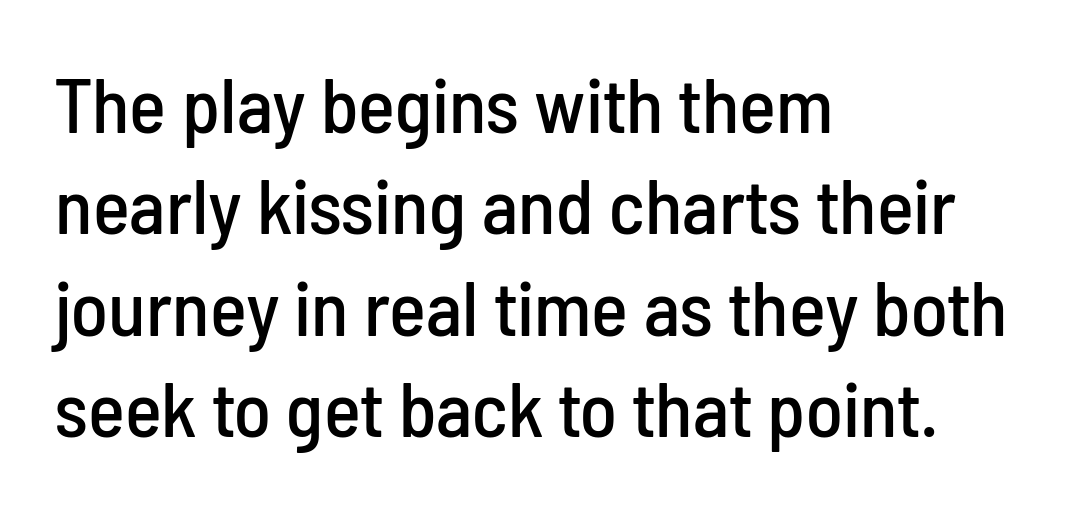
Nope, no serifs anywhere on these letters. Casual observation: everything's shoved over to the left. The designer left line spacing at the default. Proportional: the letters do not fall into vertical columns.
